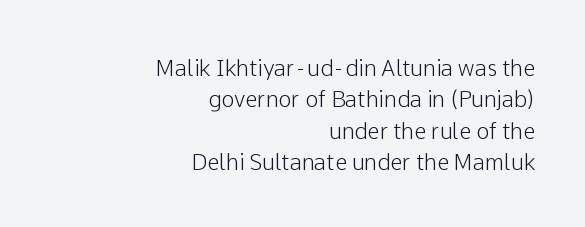
A student would call this right alignment; a typographer would say flush right, rag left. The zone under the glyphs is completely vacant. Notice how the stems are strictly vertical — no italics here. In terms of letterspacing, this is plain default setting.
